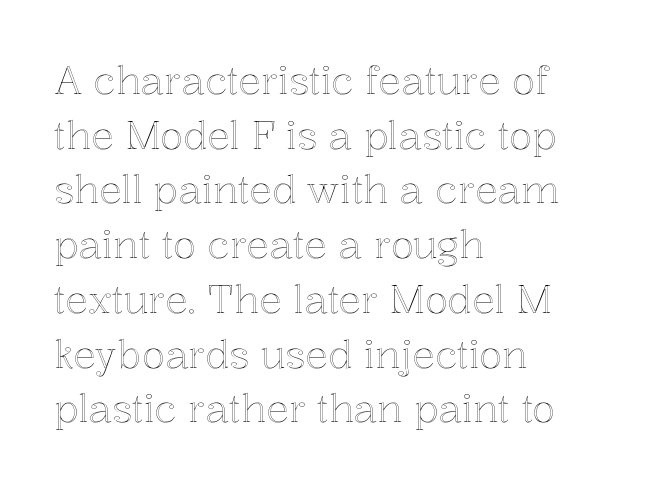
{"italic": "no", "width": "normal", "x_height": "medium", "monospaced": "no", "underline": "no", "align": "left", "line_spacing": "normal", "line_spacing_ratio": 1.44, "letter_spacing": "normal", "letter_spacing_em": 0.0, "glyph_px": 38}
